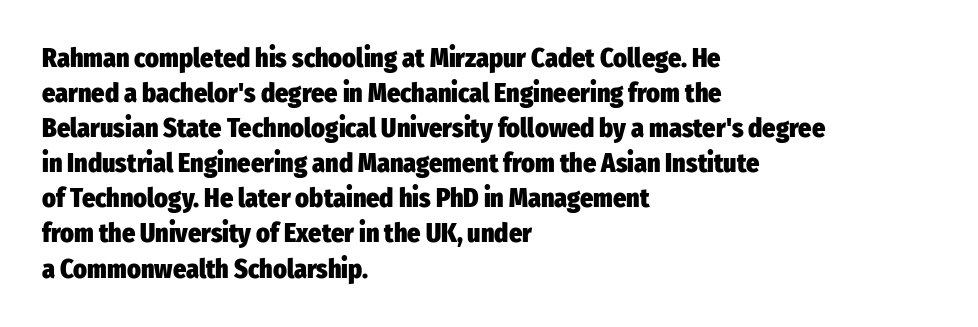
Q: Is the text bold? A: Yes.
Q: Is the text italic (slanted)? A: No, it is upright.
Q: Is the text underlined? A: No.
Q: How is the paragraph aligned? A: Left-aligned.
Q: Is the spacing between letters normal or unusually wide? A: Normal.
Q: Is the spacing between lines tight, normal or loose? A: Normal.
